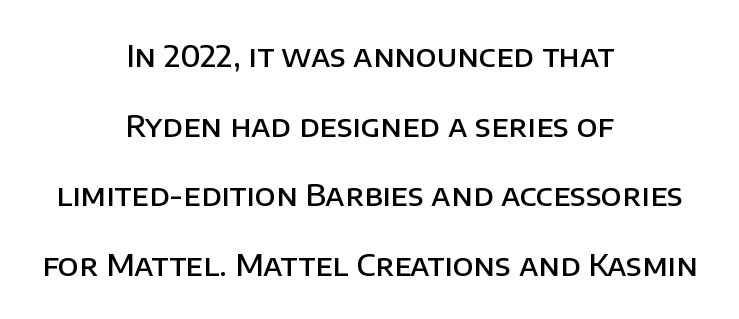
Observe the absence of serifs on each vertical stroke in this sample. Think of a printed novel: that variable character pitch is what you see here. Emphasis by weight is partial: semibold. Summary of vertical rhythm: relaxed, with wide interline spacing. The specimen reads as upright at a glance.
